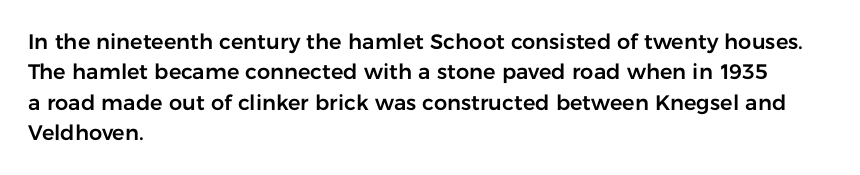
A bare baseline throughout the passage. This rendering uses left alignment, leaving the right contour irregular. Vertical strokes here are truly vertical. Glyph-to-glyph distance matches everyday printed text. If you measured baseline to baseline, you'd find a middling distance.
